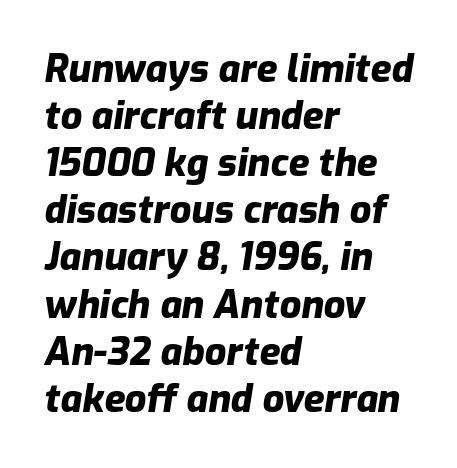
The image shows 38 px heavy type, italic (leaning right); set left-aligned, line spacing 1.24x, normal letter spacing, not underlined; low stroke contrast and a medium x-height.
